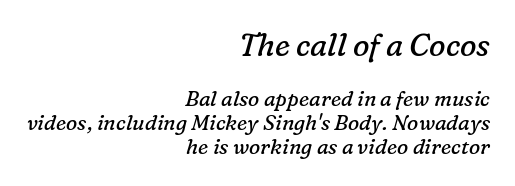
Is the letter spacing exaggerated? No — it looks like the ordinary default. The foot of each line stays bare and open. Look at the glyph heights: the upper group is clearly the bigger setting. Does the leading feel generous? Not at all — it's pinched. These lines were composed using italics.
